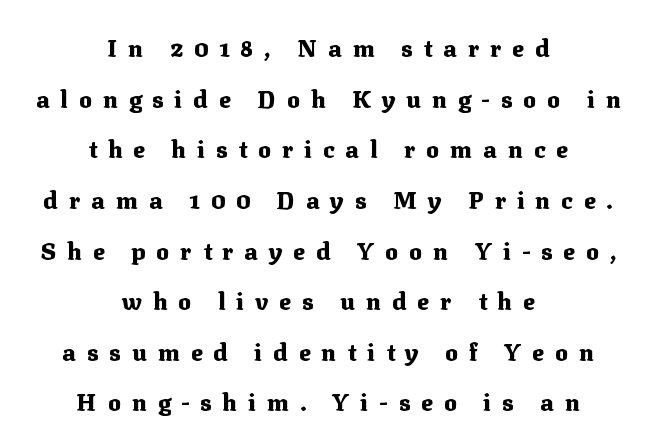
The image shows 24 px bold type, upright; set centered, loose line spacing (2.11x), unusually wide letter spacing (+0.46 em), not underlined.
